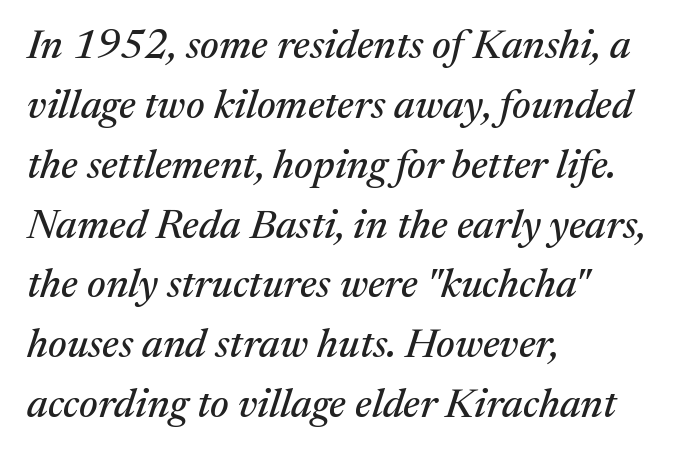
{"serif": "yes", "italic": "yes", "lean": "right", "slant_degrees": 17, "width": "normal", "stroke_contrast": "medium", "x_height": "medium", "monospaced": "no", "underline": "no", "align": "left", "line_spacing": "normal", "line_spacing_ratio": 1.46, "letter_spacing": "normal", "letter_spacing_em": 0.0, "glyph_px": 41}
